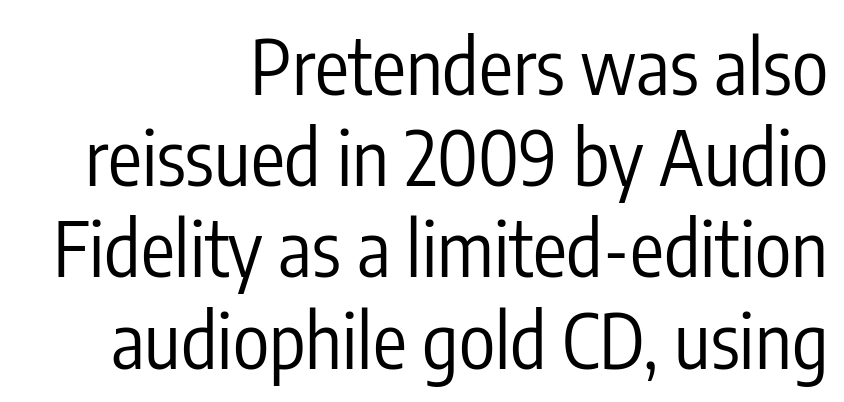
The image shows 76 px regular-weight, condensed sans-serif type, upright; set right-aligned, line spacing 1.2x, normal letter spacing, not underlined; low stroke contrast and a medium x-height.
